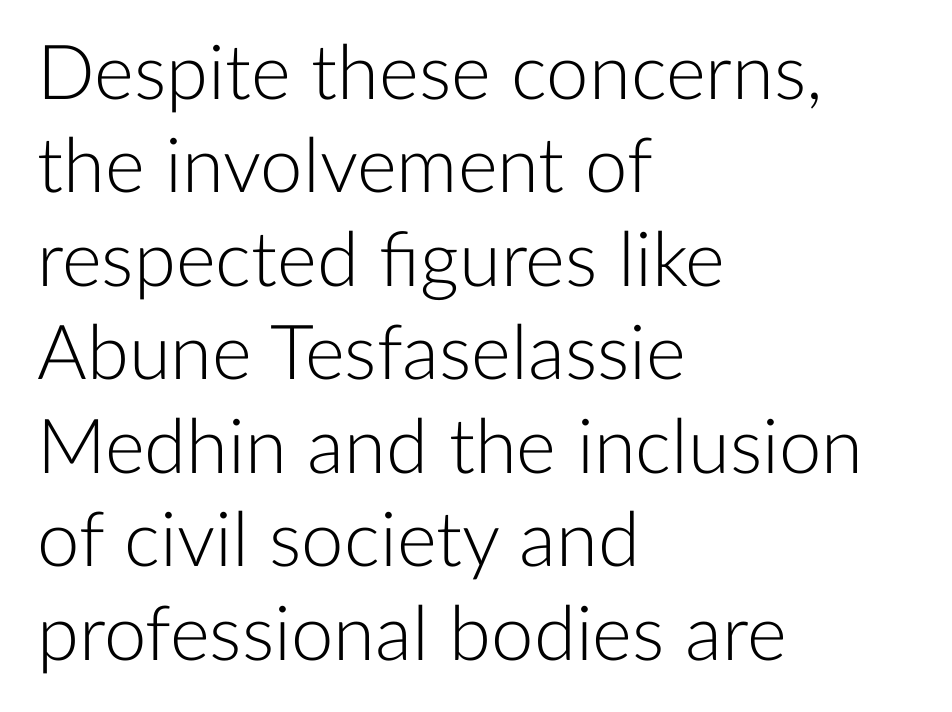
Stem width sits at or under what a default text font uses. The specimen reads as upright at a glance. A typesetter would call this zero additional tracking. Caption: multi-line text, flush left, ragged right. Clear beneath every line of the passage.
